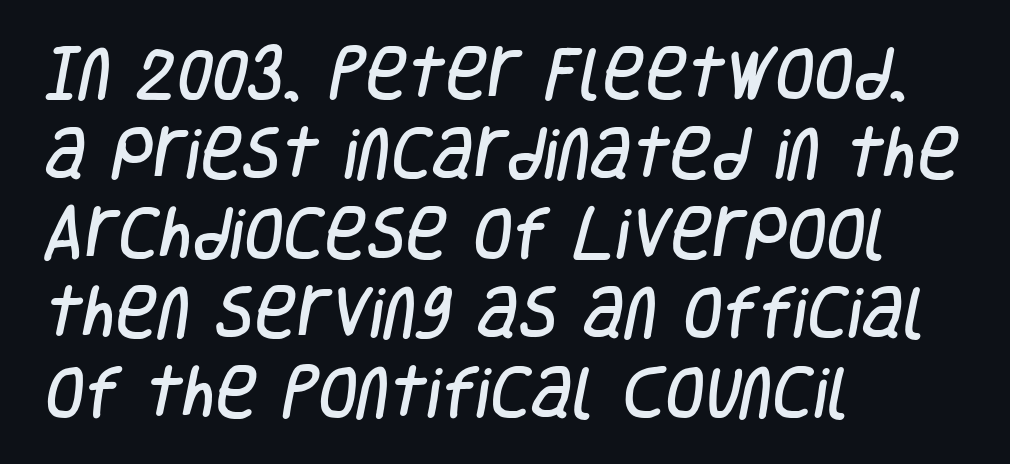
Each letter's strokes conclude bluntly, with no projecting serifs. These lines stack with their left ends in a neat column. This sample keeps an unexceptional amount of space between lines. A typesetter would call this proportional, since set widths differ per character.
